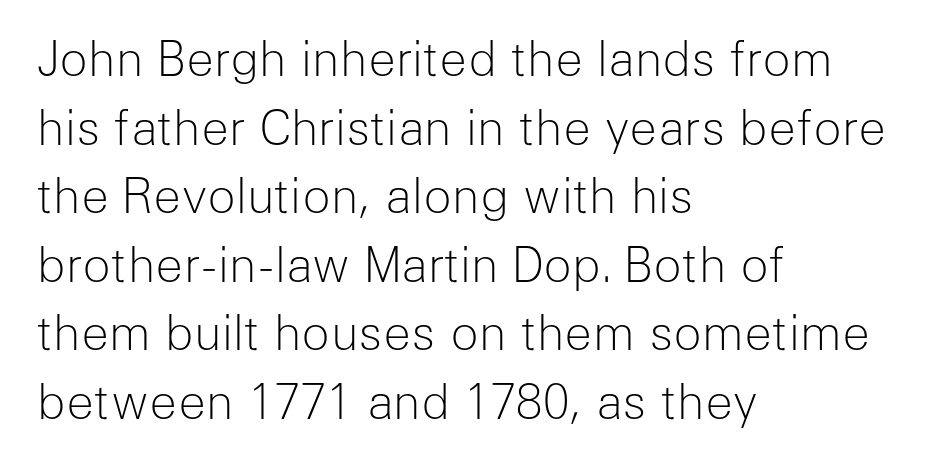
Between one letter and the next there's only the usual sliver of space. If you drew a line through each stem, it would be perfectly vertical. You could not count columns in this text — the font is proportionally spaced. Quick note: underline off.
